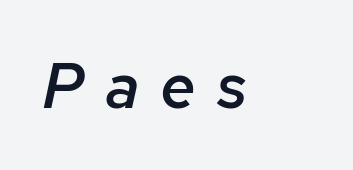
{"italic": "yes", "lean": "right", "slant_degrees": 12, "bold": "semi", "weight": "semibold", "width": "normal", "stroke_contrast": "low", "x_height": "medium", "monospaced": "no", "underline": "no", "letter_spacing": "wide", "letter_spacing_em": 0.32, "glyph_px": 64}
